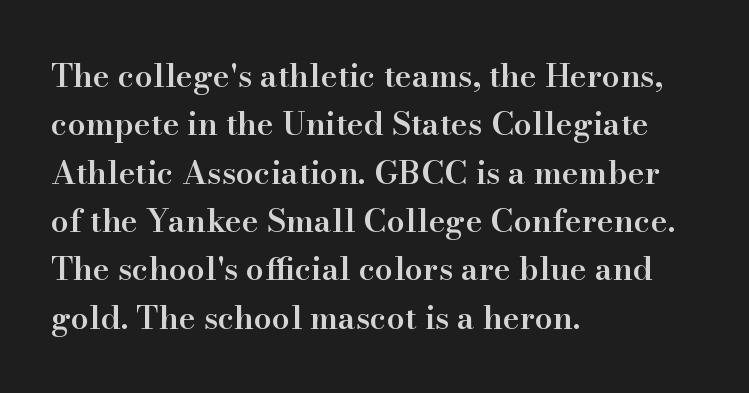
The image shows 32 px semibold serif type, upright; set left-aligned, normal line spacing (1.51x), normal letter spacing, not underlined; high stroke contrast and a small x-height.
